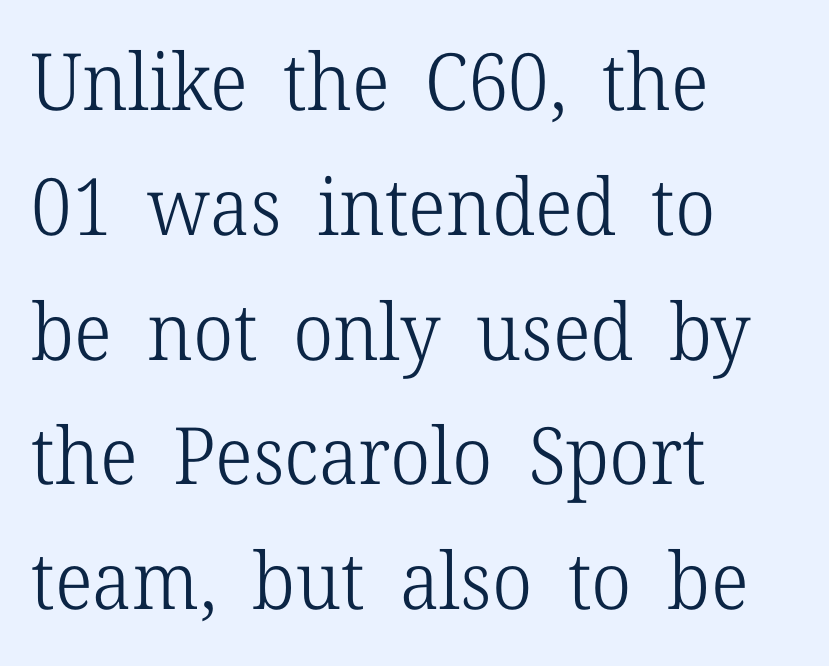
Q: Is the text bold? A: No.
Q: Is the text italic (slanted)? A: No, it is upright.
Q: Is the typeface a serif or a sans-serif typeface? A: Serif.
Q: Is the text underlined? A: No.
Q: How is the paragraph aligned? A: Left-aligned.
Q: Is the spacing between letters normal or unusually wide? A: Normal.
Q: Is the spacing between lines tight, normal or loose? A: Normal.
Q: Width (condensed, normal, or wide)? A: Normal.
Q: Stroke contrast? A: Low.
Q: x-height? A: Medium.
Q: Monospaced? A: No.
